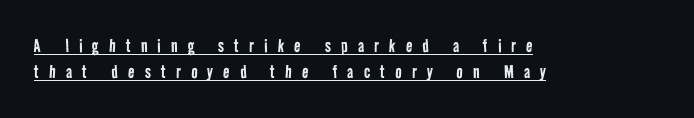
Q: Is the text bold? A: No.
Q: Is the text underlined? A: Yes.
Q: How is the paragraph aligned? A: Left-aligned.
Q: Is the spacing between letters normal or unusually wide? A: Unusually wide.
